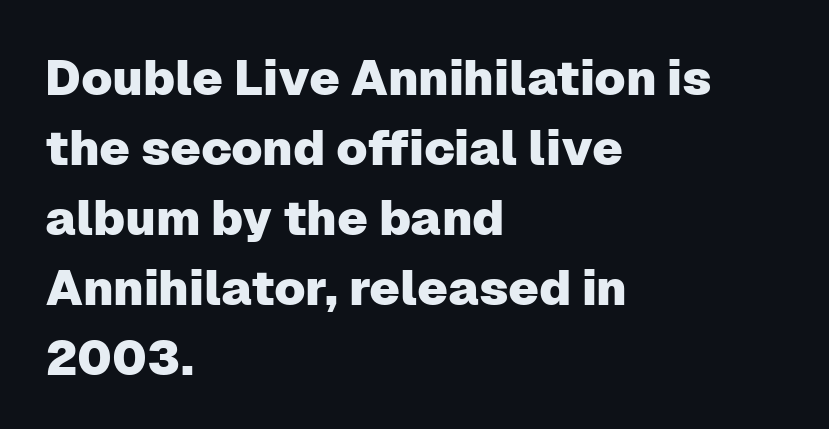
The image shows 49 px sans-serif type, upright; set left-aligned, normal line spacing (1.43x), normal letter spacing, not underlined; low stroke contrast and a medium x-height.
